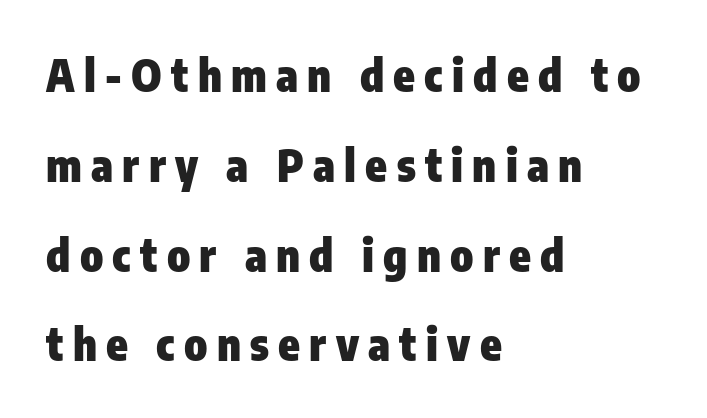
The image shows 44 px heavy, condensed sans-serif type, upright; set left-aligned, loose line spacing (2.04x), unusually wide letter spacing (+0.21 em), not underlined; low stroke contrast and a medium x-height.
